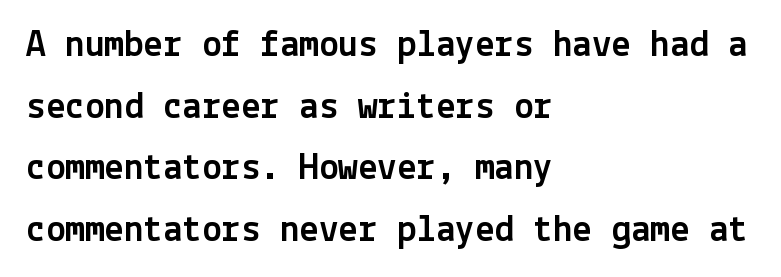
{"serif": "no", "italic": "no", "width": "normal", "x_height": "medium", "underline": "no", "align": "left", "line_spacing": "normal", "line_spacing_ratio": 1.58, "letter_spacing": "normal", "letter_spacing_em": 0.0, "glyph_px": 39}
